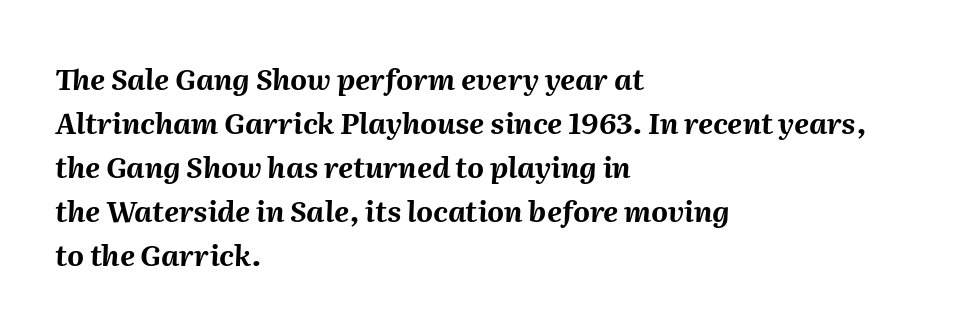
Q: Is the text bold? A: Yes.
Q: Is the text italic (slanted)? A: Yes, it leans right by about 2 degrees.
Q: Is the text underlined? A: No.
Q: How is the paragraph aligned? A: Left-aligned.
Q: Is the spacing between letters normal or unusually wide? A: Normal.
Q: Is the spacing between lines tight, normal or loose? A: Normal.
Q: Width (condensed, normal, or wide)? A: Normal.
Q: Stroke contrast? A: Medium.
Q: x-height? A: Medium.
Q: Monospaced? A: No.
